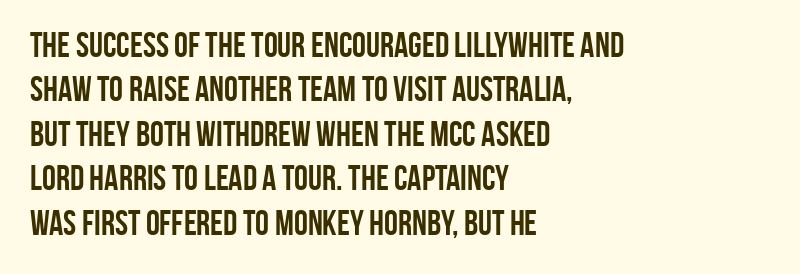
Q: Is the text bold? A: Yes.
Q: Is the text italic (slanted)? A: No, it is upright.
Q: Is the typeface a serif or a sans-serif typeface? A: Sans-serif.
Q: Is the text underlined? A: No.
Q: How is the paragraph aligned? A: Left-aligned.
Q: Is the spacing between letters normal or unusually wide? A: Normal.
Q: Is the spacing between lines tight, normal or loose? A: Normal.
Q: Width (condensed, normal, or wide)? A: Condensed.
Q: Stroke contrast? A: Low.
Q: x-height? A: Large.
Q: Monospaced? A: No.
